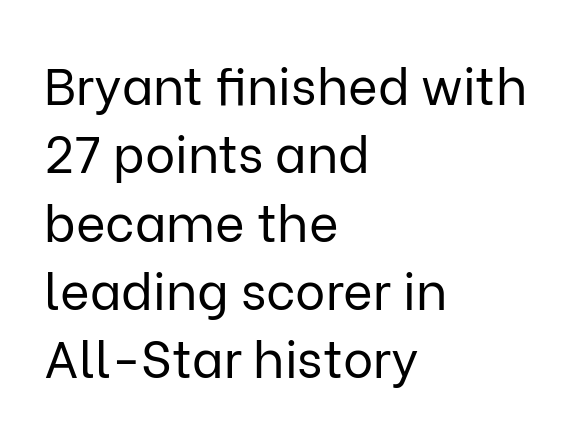
{"serif": "no", "italic": "no", "bold": "no", "weight": "regular", "width": "normal", "stroke_contrast": "low", "x_height": "medium", "monospaced": "no", "underline": "no", "align": "left", "line_spacing": "normal", "line_spacing_ratio": 1.34, "letter_spacing": "normal", "letter_spacing_em": 0.0, "glyph_px": 51}
